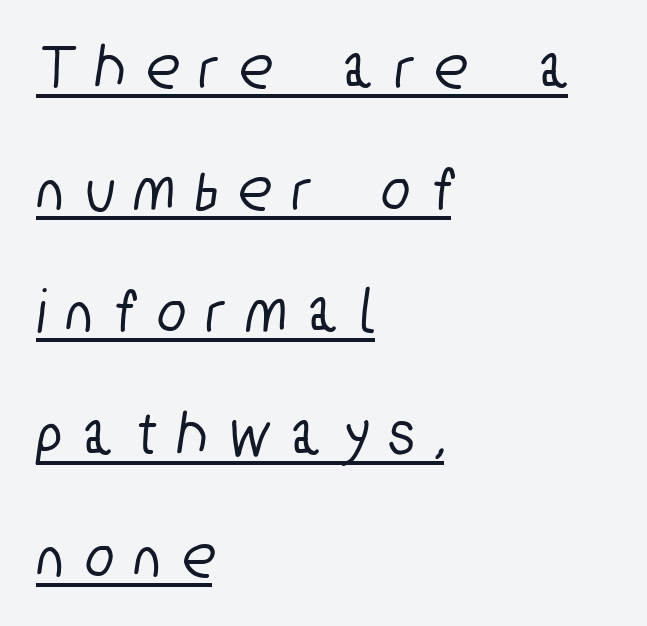
Q: Is the typeface a serif or a sans-serif typeface? A: Sans-serif.
Q: Is the text underlined? A: Yes.
Q: How is the paragraph aligned? A: Left-aligned.
Q: Is the spacing between letters normal or unusually wide? A: Unusually wide.
Q: Width (condensed, normal, or wide)? A: Condensed.
Q: Stroke contrast? A: Low.
Q: x-height? A: Medium.
Q: Monospaced? A: No.
